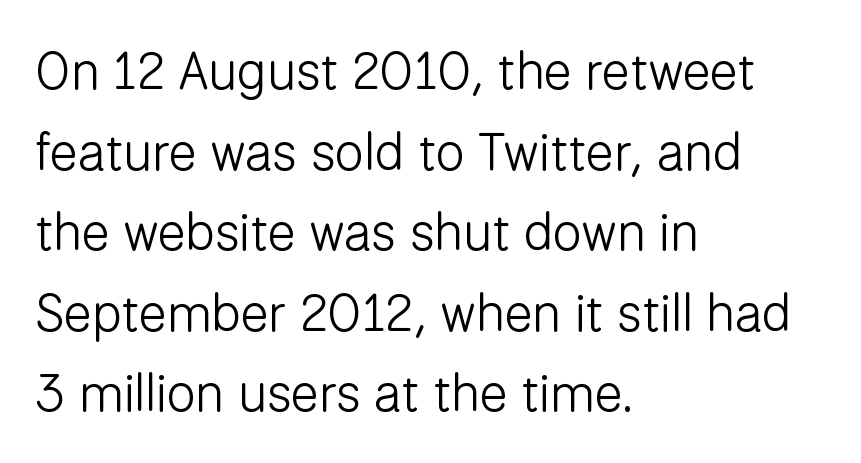
The specimen reads as upright at a glance. Clear beneath every line of the passage. Stroke terminals: plain, sans-serif. This is not heavy type; no bold has been used. These lines are set flush left with a ragged right edge.
